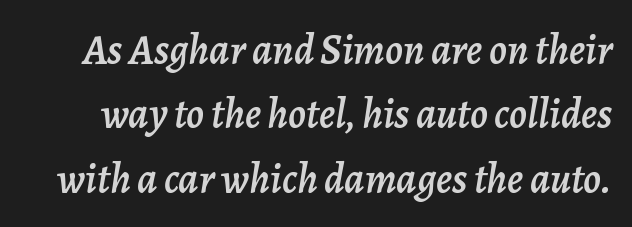
Q: Is the text italic (slanted)? A: Yes, it leans right by about 7 degrees.
Q: Is the text underlined? A: No.
Q: Is the spacing between letters normal or unusually wide? A: Normal.
Q: Is the spacing between lines tight, normal or loose? A: Normal.
Q: Width (condensed, normal, or wide)? A: Normal.
Q: Stroke contrast? A: Low.
Q: x-height? A: Medium.
Q: Monospaced? A: No.
